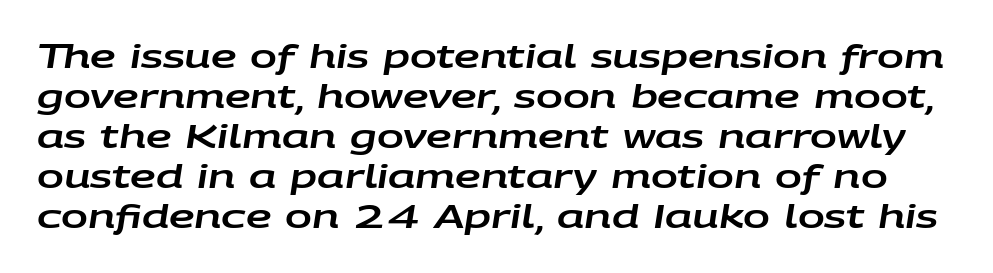
The image shows 32 px wide type, italic (leaning right); set normal line spacing (1.25x), normal letter spacing, not underlined; low stroke contrast and a large x-height.
